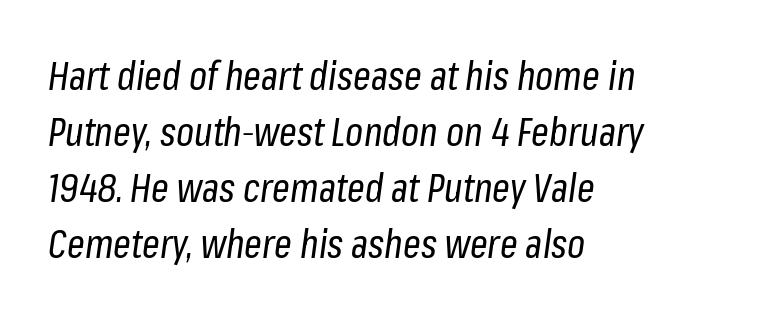
Proportional: the letters do not fall into vertical columns. The rendering anchors every line to the left-hand side. The typography opts for an oblique posture over an upright one. These lines keep a tight, regular rhythm from letter to letter.
